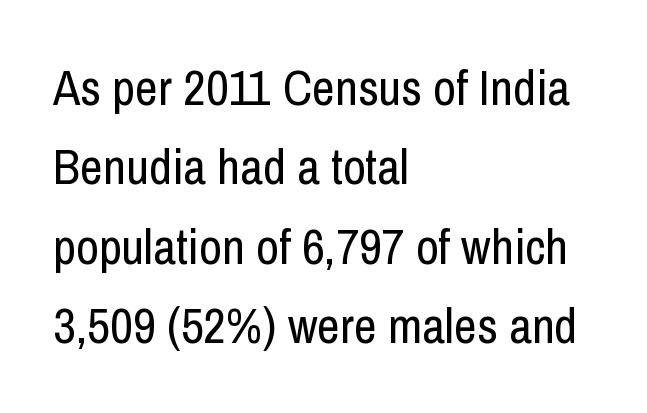
{"serif": "no", "italic": "no", "bold": "no", "weight": "regular", "width": "condensed", "stroke_contrast": "low", "x_height": "medium", "monospaced": "no", "underline": "no", "align": "left", "line_spacing": "normal", "line_spacing_ratio": 1.59, "letter_spacing": "normal", "letter_spacing_em": 0.0, "glyph_px": 50}
